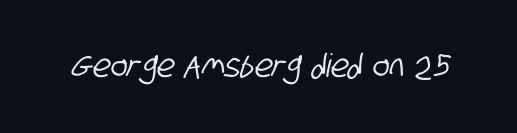
Q: Is the typeface a serif or a sans-serif typeface? A: Sans-serif.
Q: Is the text underlined? A: No.
Q: Is the spacing between letters normal or unusually wide? A: Normal.
Q: Width (condensed, normal, or wide)? A: Condensed.
Q: Stroke contrast? A: Low.
Q: x-height? A: Large.
Q: Monospaced? A: No.
